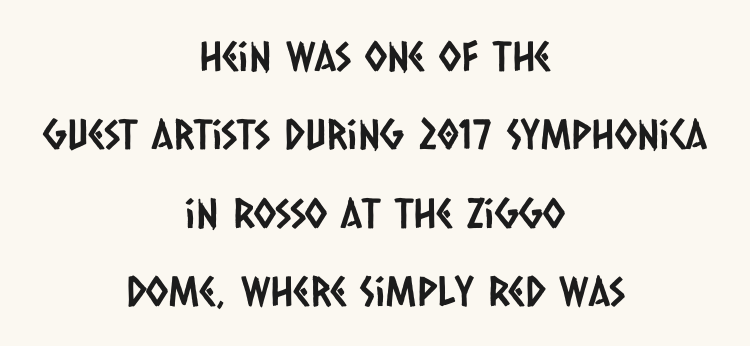
The image shows 41 px condensed sans-serif type; set centered, loose line spacing (1.91x), normal letter spacing, not underlined; low stroke contrast and a large x-height.
